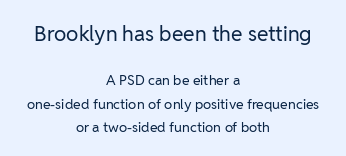
{"italic": "no", "bold": "no", "underline": "no", "align": "center", "line_spacing": "normal", "line_spacing_ratio": 1.65, "letter_spacing": "normal", "letter_spacing_em": 0.0, "larger_block": "first", "size_ratio": 1.5, "glyph_px": 21}
